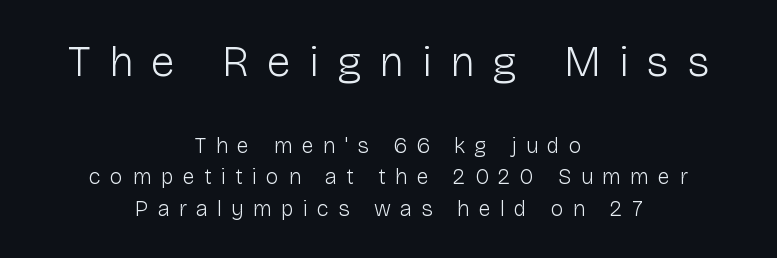
{"serif": "no", "italic": "no", "bold": "no", "weight": "light", "width": "normal", "stroke_contrast": "low", "x_height": "medium", "monospaced": "no", "underline": "no", "align": "center", "line_spacing": "normal", "line_spacing_ratio": 1.43, "letter_spacing": "wide", "letter_spacing_em": 0.42, "larger_block": "first", "size_ratio": 1.95, "glyph_px": 43}
